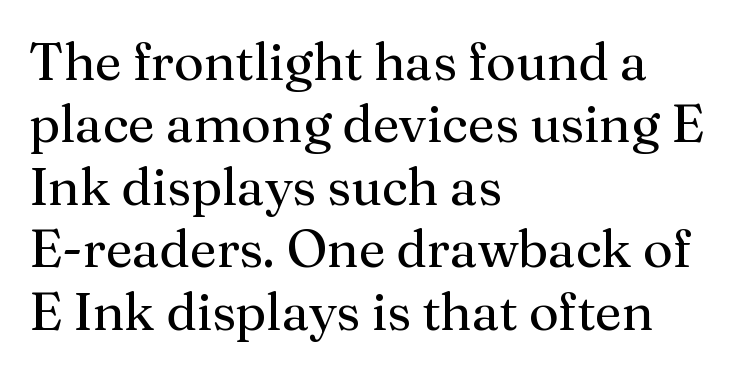
The line texture is even and compact thanks to regular tracking. The letters advance in unequal steps, a hallmark of proportional type. The lettering stays uniformly vertical, giving the passage a roman look. The lines are quadded left. I'd call this a serif setting — the letters wear small feet. Is this a heavy cut? Hardly; it is regular or lighter.
